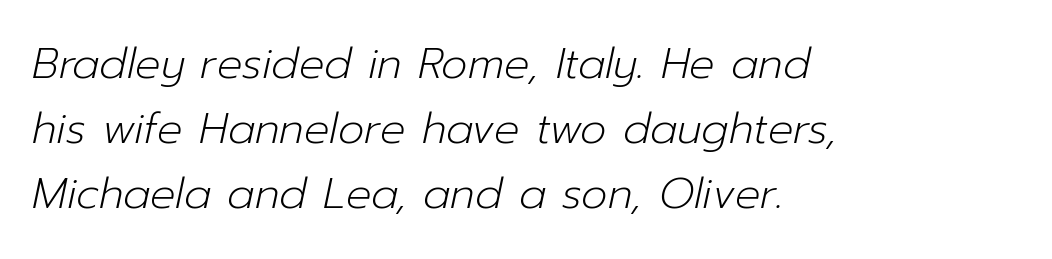
{"italic": "yes", "lean": "right", "slant_degrees": 12, "bold": "no", "weight": "light", "width": "normal", "stroke_contrast": "low", "x_height": "medium", "monospaced": "no", "underline": "no", "align": "left", "line_spacing": "normal", "line_spacing_ratio": 1.55, "letter_spacing": "normal", "letter_spacing_em": 0.0, "glyph_px": 42}
